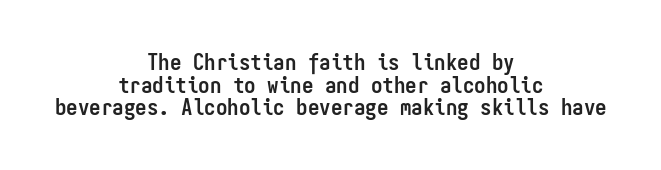
Q: Is the text bold? A: Yes.
Q: Is the text italic (slanted)? A: No, it is upright.
Q: Is the text underlined? A: No.
Q: How is the paragraph aligned? A: Centered.
Q: Is the spacing between letters normal or unusually wide? A: Normal.
Q: Is the spacing between lines tight, normal or loose? A: Tight.
